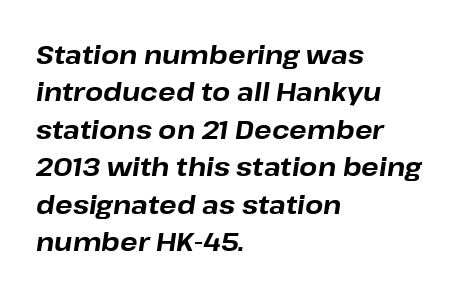
Q: Is the text bold? A: Yes.
Q: Is the text italic (slanted)? A: Yes, it leans right by about 8 degrees.
Q: Is the text underlined? A: No.
Q: How is the paragraph aligned? A: Left-aligned.
Q: Is the spacing between letters normal or unusually wide? A: Normal.
Q: Is the spacing between lines tight, normal or loose? A: Normal.
